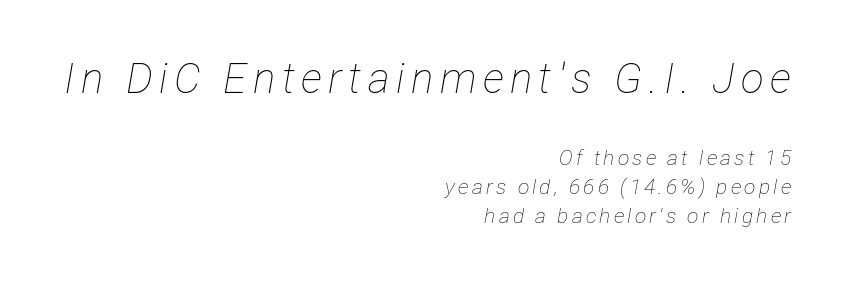
The cut favours lightness, reaching ordinary text weight at its darkest. Reading top to bottom, the characters get smaller at the block break. Clear beneath every line of the passage. The typography opts for an oblique posture over an upright one.
